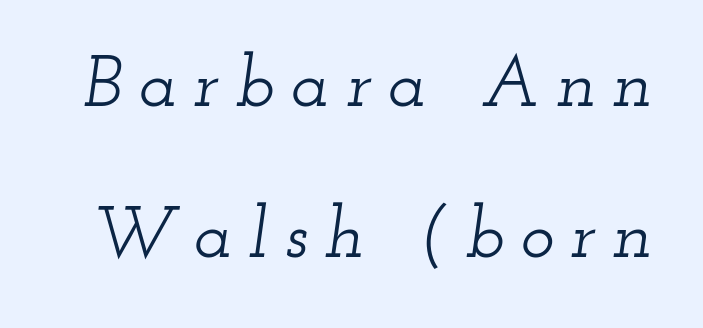
The lettering tilts uniformly, giving the passage an italic look. These lines have a slow, spaced-out rhythm from letter to letter. You could not count columns in this text — the font is proportionally spaced. Is there much room between lines? Yes — plenty of vertical air separates them. Plain, unruled lines of type. The text was rendered using a seriffed face with decorative stroke endings.
